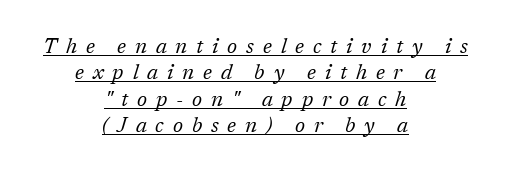
Q: Is the text bold? A: No.
Q: Is the text italic (slanted)? A: Yes, it leans right by about 17 degrees.
Q: Is the text underlined? A: Yes.
Q: How is the paragraph aligned? A: Centered.
Q: Is the spacing between letters normal or unusually wide? A: Unusually wide.
Q: Is the spacing between lines tight, normal or loose? A: Normal.
